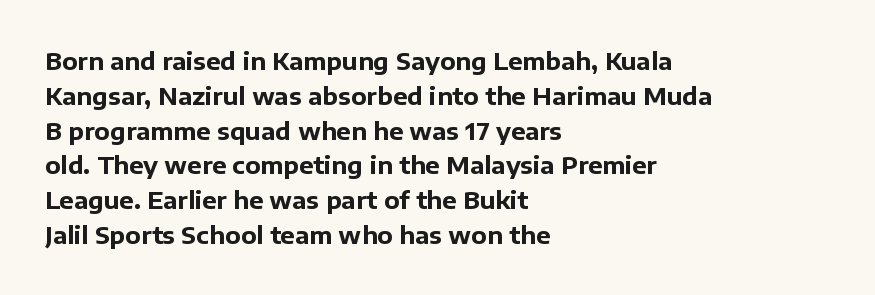
The image shows 24 px bold type, upright; set left-aligned, normal line spacing (1.45x), normal letter spacing, not underlined.
